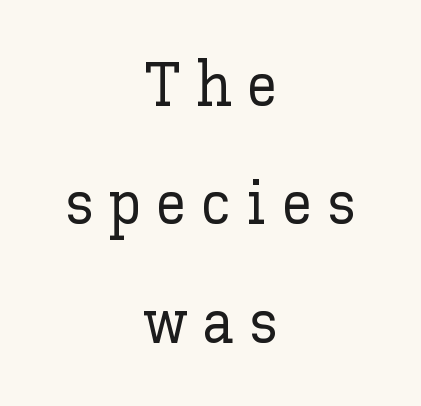
The image shows 62 px text type, upright; set centered, loose line spacing (1.91x), unusually wide letter spacing (+0.24 em), not underlined; low stroke contrast and a medium x-height.
